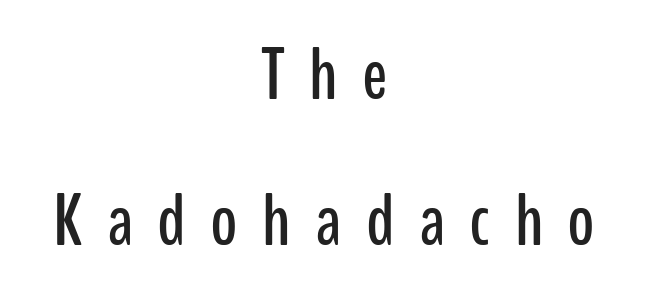
Each letter keeps its own natural width here, so spacing adapts to shape. Layout note: lines centered. Horizontal bands of white between lines are thick stripes. This is roman type, the default non-slanted kind. Unmarked baselines from the first word to the last. The designer went with a sans here, leaving each stem footless.
